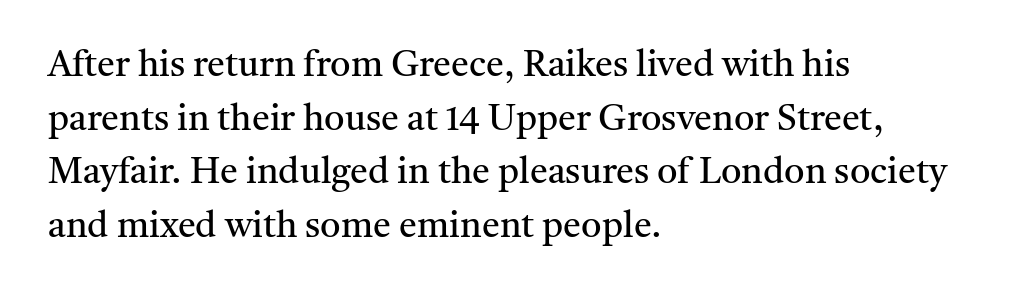
The image shows 36 px regular-weight serif type, upright; set left-aligned, normal line spacing (1.49x), normal letter spacing, not underlined; medium stroke contrast and a medium x-height.
